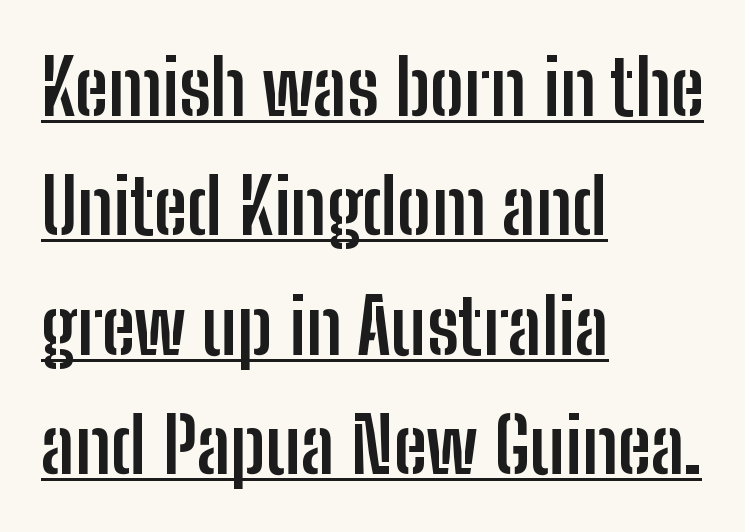
{"serif": "no", "italic": "no", "bold": "yes", "weight": "semibold", "width": "condensed", "stroke_contrast": "low", "x_height": "medium", "monospaced": "no", "underline": "yes", "align": "left", "line_spacing": "normal", "line_spacing_ratio": 1.57, "letter_spacing": "normal", "letter_spacing_em": 0.0, "glyph_px": 76}
